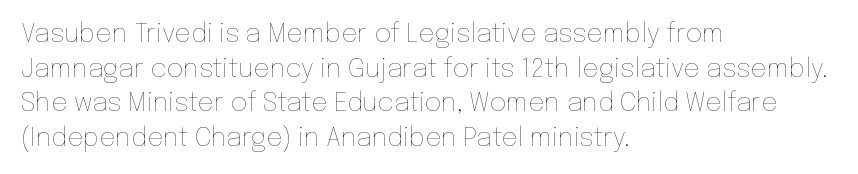
Q: Is the text bold? A: No.
Q: Is the text italic (slanted)? A: No, it is upright.
Q: Is the text underlined? A: No.
Q: How is the paragraph aligned? A: Left-aligned.
Q: Is the spacing between letters normal or unusually wide? A: Normal.
Q: Is the spacing between lines tight, normal or loose? A: Normal.
